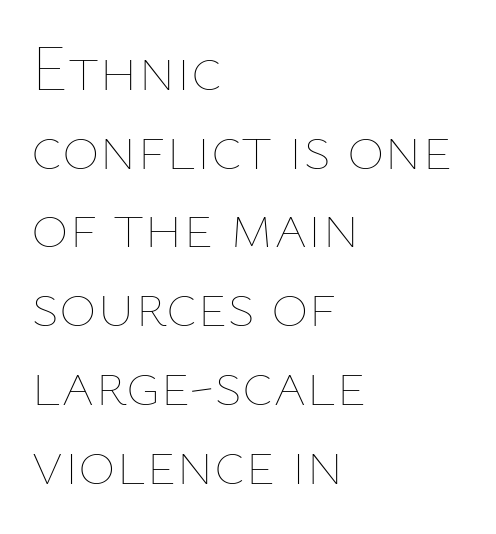
You can tell it's not italic because the verticals are truly vertical. Plain, unruled lines of type. Nothing unusual about the tracking: characters are spaced as the font intends. Looks like regular typesetting: each glyph gets only the width it needs.
